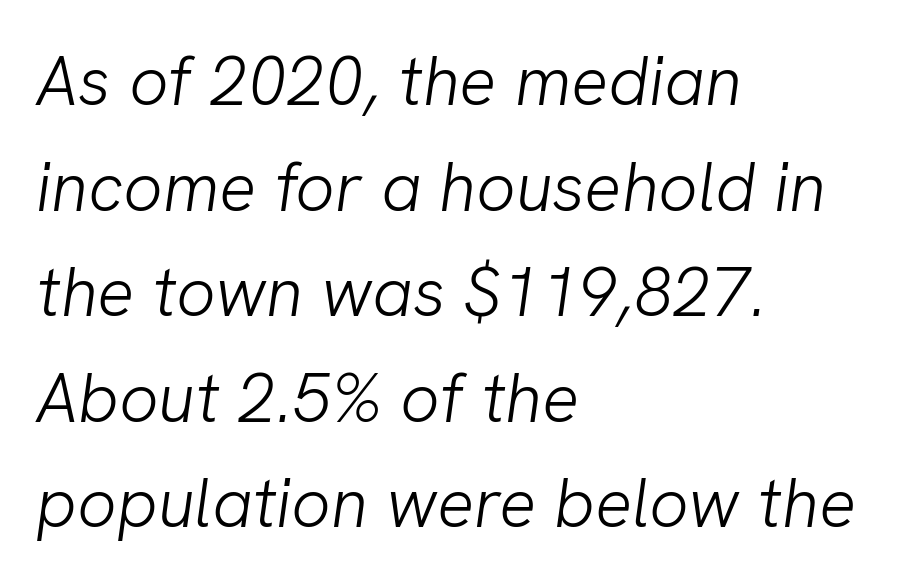
The image shows 69 px light sans-serif type; set left-aligned, normal line spacing (1.53x), normal letter spacing, not underlined; low stroke contrast and a medium x-height.
